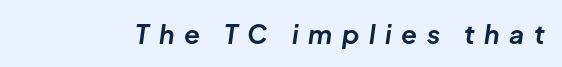
Q: Is the text bold? A: Yes.
Q: Is the text italic (slanted)? A: Yes, it leans right by about 8 degrees.
Q: Is the text underlined? A: No.
Q: Is the spacing between letters normal or unusually wide? A: Unusually wide.
